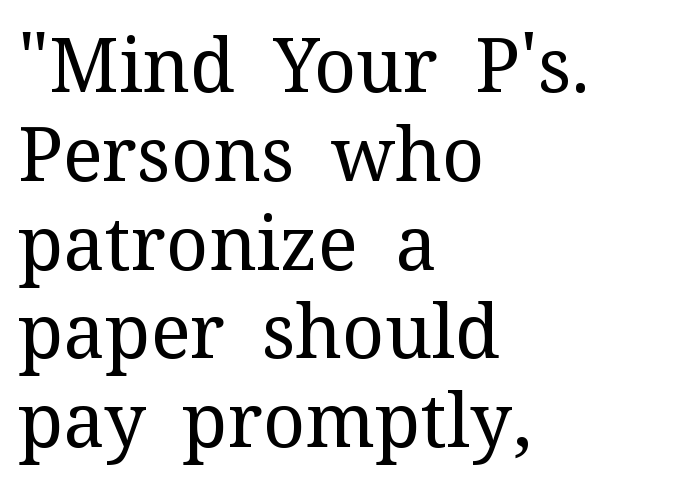
Italic? Not at all — the glyphs are vertical. Is the block centered? No — it sits flush against the left margin. Varying glyph widths throughout — classic text-font behaviour. Is the letter spacing exaggerated? No — it looks like the ordinary default. Weight: regular or lighter. Plain, unruled lines of type.
